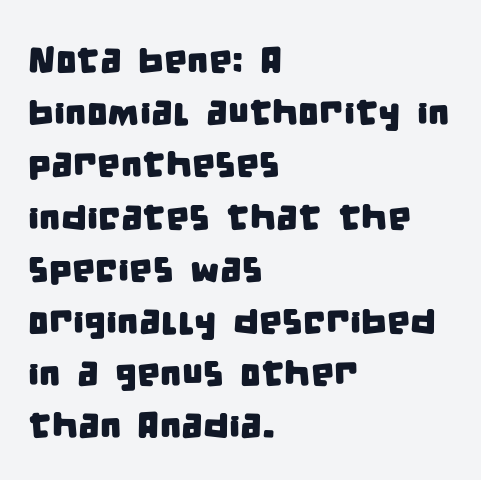
{"serif": "no", "width": "condensed", "stroke_contrast": "low", "x_height": "large", "monospaced": "no", "underline": "no", "align": "left", "line_spacing": "normal", "line_spacing_ratio": 1.41, "letter_spacing": "normal", "letter_spacing_em": 0.0, "glyph_px": 37}
